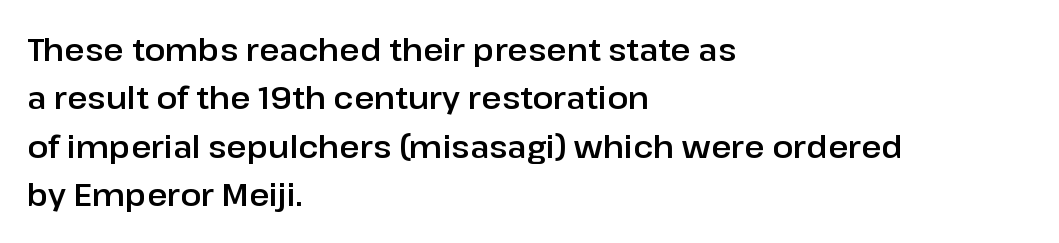
{"serif": "no", "italic": "no", "width": "normal", "stroke_contrast": "low", "x_height": "medium", "monospaced": "no", "underline": "no", "align": "left", "line_spacing": "normal", "line_spacing_ratio": 1.56, "letter_spacing": "normal", "letter_spacing_em": 0.0, "glyph_px": 31}
